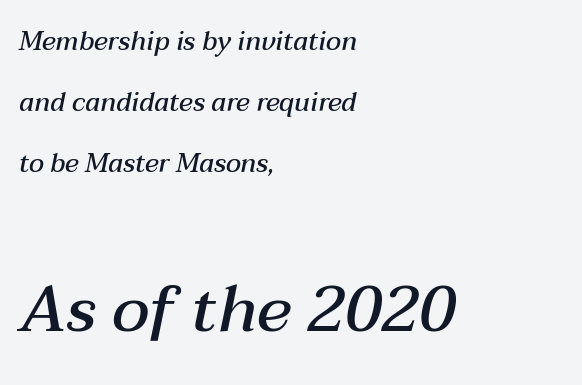
The image shows 65 px semibold type, italic (leaning right); set left-aligned, loose line spacing (2.34x), normal letter spacing, not underlined; the second (bottom) block is 2.5x larger; medium stroke contrast and a medium x-height.
